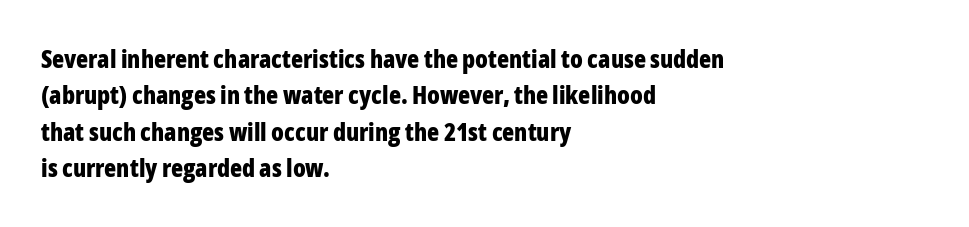
{"italic": "no", "bold": "yes", "underline": "no", "align": "left", "line_spacing": "normal", "line_spacing_ratio": 1.46, "letter_spacing": "normal", "letter_spacing_em": 0.0, "glyph_px": 25}
